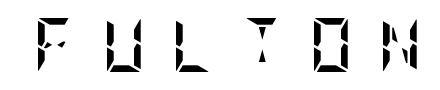
The image shows 54 px semibold, condensed type, upright; set unusually wide letter spacing (+0.46 em), not underlined; low stroke contrast and a large x-height.
